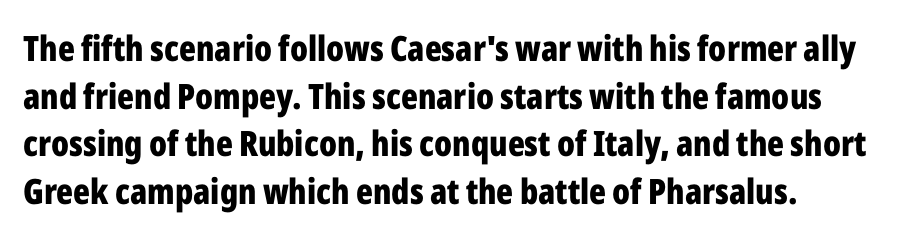
The image shows 35 px bold, condensed sans-serif type, upright; set left-aligned, normal line spacing (1.36x), normal letter spacing, not underlined; low stroke contrast and a medium x-height.
